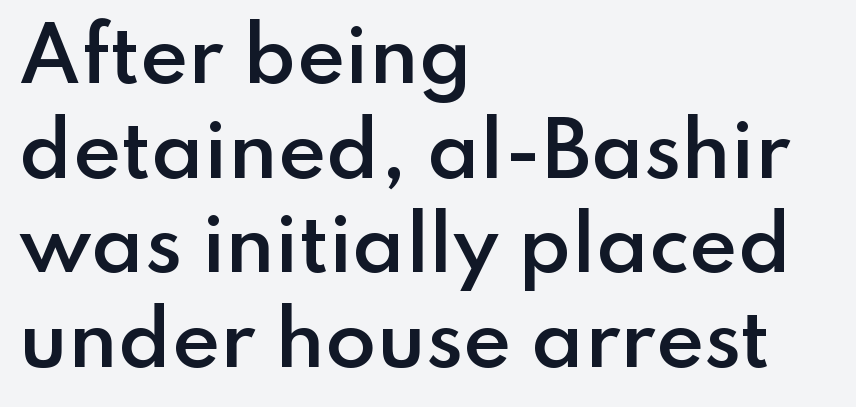
The image shows 74 px semibold sans-serif type, upright; set left-aligned, normal line spacing (1.28x), normal letter spacing, not underlined; low stroke contrast and a small x-height.
